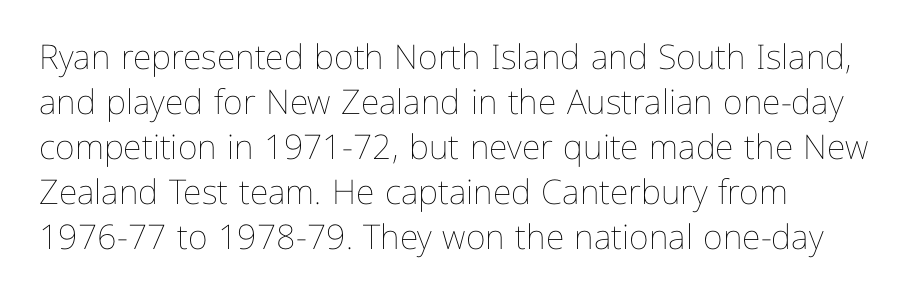
Q: Is the text bold? A: No.
Q: Is the text italic (slanted)? A: No, it is upright.
Q: Is the text underlined? A: No.
Q: How is the paragraph aligned? A: Left-aligned.
Q: Is the spacing between letters normal or unusually wide? A: Normal.
Q: Is the spacing between lines tight, normal or loose? A: Normal.
Q: Width (condensed, normal, or wide)? A: Normal.
Q: Stroke contrast? A: Low.
Q: x-height? A: Medium.
Q: Monospaced? A: No.
